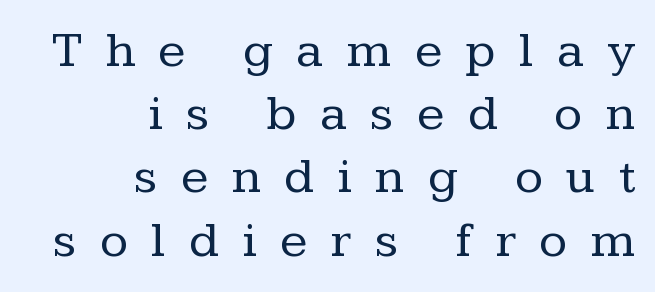
{"serif": "yes", "italic": "no", "bold": "no", "weight": "regular", "width": "normal", "stroke_contrast": "low", "x_height": "medium", "monospaced": "no", "underline": "no", "align": "right", "line_spacing_ratio": 1.24, "letter_spacing": "wide", "letter_spacing_em": 0.46, "glyph_px": 51}
